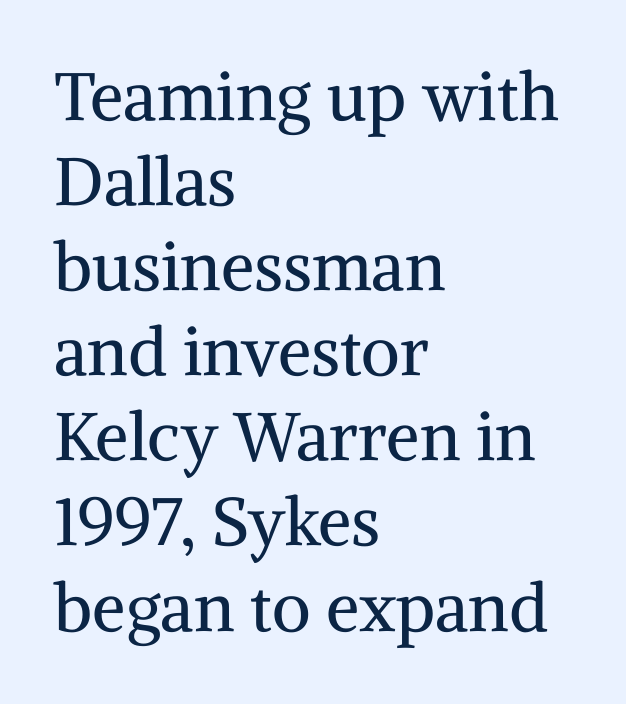
The passage shown is typeset with a serif family. Posture: vertical. The space beneath each line is pristine and unruled. Proportional: the letters do not fall into vertical columns. Reading down the block, your eye returns to a fixed left position each line. This reads as an unemphasized weight, regular at the heaviest.
